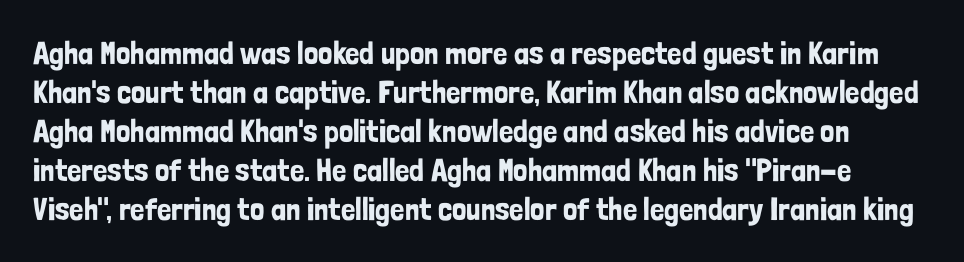
{"serif": "no", "italic": "no", "width": "condensed", "stroke_contrast": "low", "x_height": "medium", "monospaced": "no", "underline": "no", "line_spacing_ratio": 1.22, "letter_spacing": "normal", "letter_spacing_em": 0.0, "glyph_px": 32}
